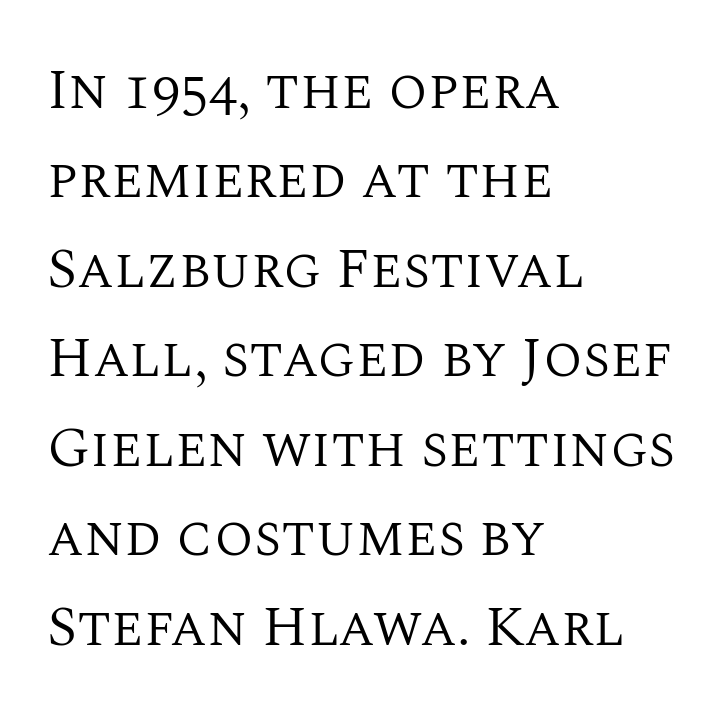
The image shows 57 px regular-weight serif type, upright; set left-aligned, normal line spacing (1.57x), normal letter spacing, not underlined; medium stroke contrast and a large x-height.
